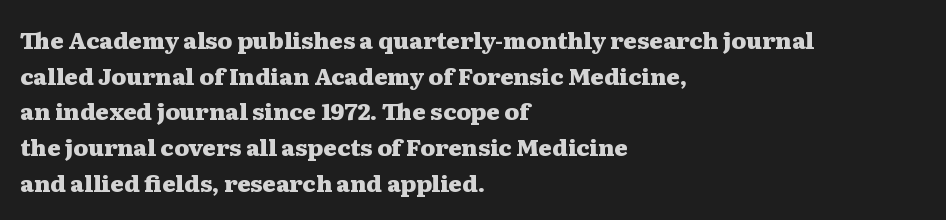
Is the block centered? No — it sits flush against the left margin. A full-strength bold gives these letters their thick strokes. The zone under the glyphs is completely vacant. This sample uses an upright cut, with every glyph sitting square on the baseline. The passage shown has conventional tracking throughout. The line-height multiplier appears to be the usual default.
